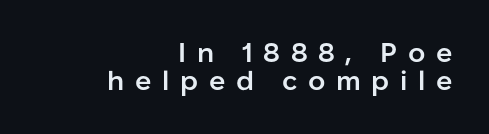
The font's upright variant was chosen for this text. These lines are set flush right with a ragged left edge. Successive baselines arrive quickly, one right under another. A bare baseline throughout the passage. A typesetter would call this heavily tracked-out type.
